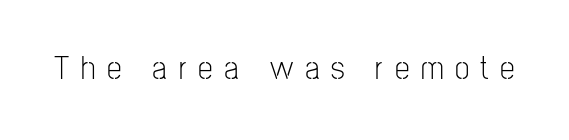
The image shows 33 px light, condensed sans-serif type, upright; set unusually wide letter spacing (+0.35 em), not underlined; low stroke contrast and a medium x-height.
